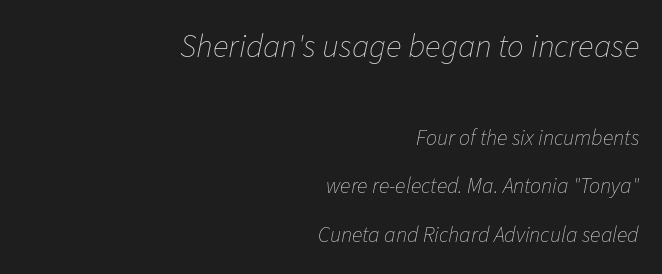
{"italic": "yes", "lean": "right", "slant_degrees": 11, "bold": "no", "weight": "thin", "width": "normal", "stroke_contrast": "low", "x_height": "medium", "monospaced": "no", "underline": "no", "align": "right", "line_spacing": "loose", "line_spacing_ratio": 2.2, "letter_spacing": "normal", "letter_spacing_em": 0.0, "larger_block": "first", "size_ratio": 1.5, "glyph_px": 33}
